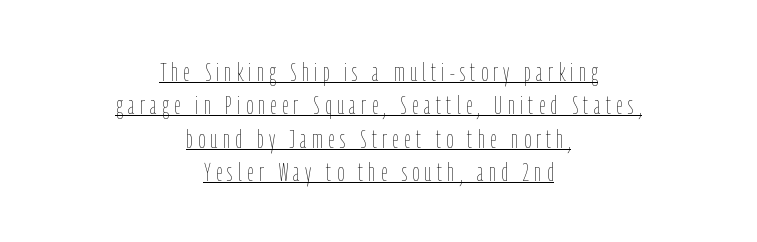
Q: Is the text bold? A: No.
Q: Is the text italic (slanted)? A: No, it is upright.
Q: Is the text underlined? A: Yes.
Q: How is the paragraph aligned? A: Centered.
Q: Is the spacing between letters normal or unusually wide? A: Unusually wide.
Q: Is the spacing between lines tight, normal or loose? A: Normal.
